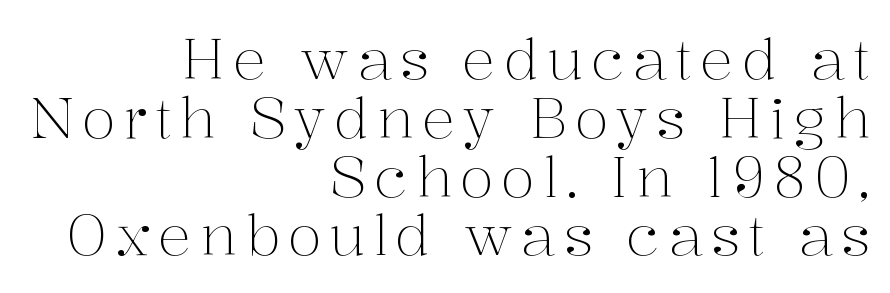
The image shows 56 px light serif type, upright; set right-aligned, tight line spacing (1.05x), not underlined; medium stroke contrast and a medium x-height.
